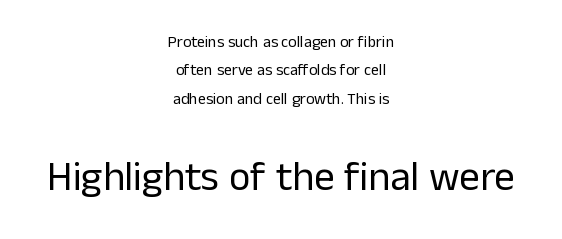
Q: Is the text bold? A: No.
Q: Is the text italic (slanted)? A: No, it is upright.
Q: Is the typeface a serif or a sans-serif typeface? A: Sans-serif.
Q: Is the text underlined? A: No.
Q: How is the paragraph aligned? A: Centered.
Q: Is the spacing between letters normal or unusually wide? A: Normal.
Q: Which block of text is set in a larger size, the first (top) or the second (bottom)? A: The second (bottom) one.
Q: Width (condensed, normal, or wide)? A: Normal.
Q: Stroke contrast? A: Low.
Q: x-height? A: Medium.
Q: Monospaced? A: No.
